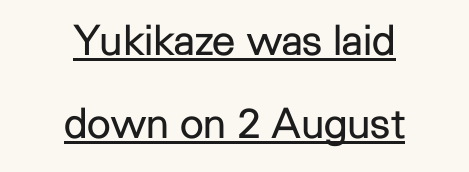
Every stem runs plumb, perpendicular to the baseline. These lines are composed in type without serifs. The rendering uses natural spacing where letterforms have individual widths. Stem width sits at or under what a default text font uses.
